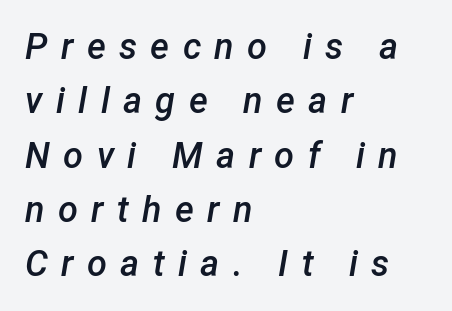
{"italic": "yes", "lean": "right", "slant_degrees": 12, "bold": "semi", "weight": "semibold", "width": "normal", "stroke_contrast": "low", "x_height": "medium", "monospaced": "no", "underline": "no", "align": "left", "line_spacing": "normal", "line_spacing_ratio": 1.51, "letter_spacing": "wide", "letter_spacing_em": 0.37, "glyph_px": 36}
